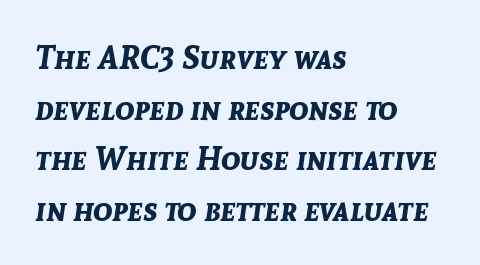
Q: Is the text bold? A: Yes.
Q: Is the text italic (slanted)? A: Yes, it leans right by about 8 degrees.
Q: Is the text underlined? A: No.
Q: How is the paragraph aligned? A: Left-aligned.
Q: Is the spacing between letters normal or unusually wide? A: Normal.
Q: Is the spacing between lines tight, normal or loose? A: Normal.
Q: Width (condensed, normal, or wide)? A: Normal.
Q: Stroke contrast? A: Low.
Q: x-height? A: Medium.
Q: Monospaced? A: No.
